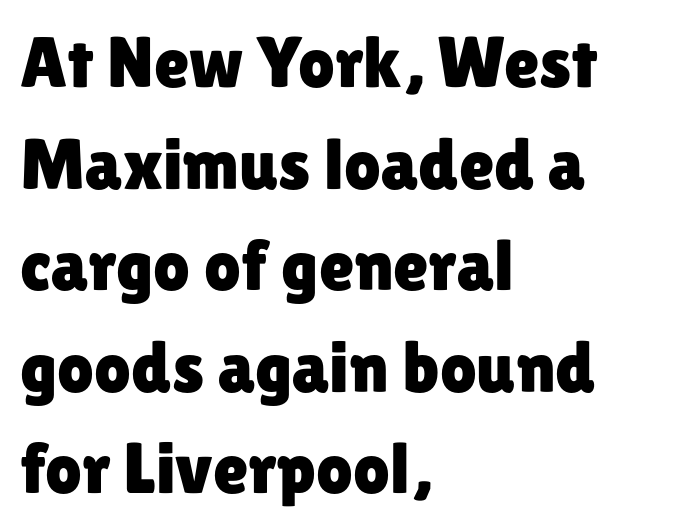
This sample uses a sans-serif face. Notice how the stems are strictly vertical — no italics here. Note the varied advance widths — an 'i' is clearly narrower than an 'm'. Look at the tracking — it's just the regular setting, nothing added.
